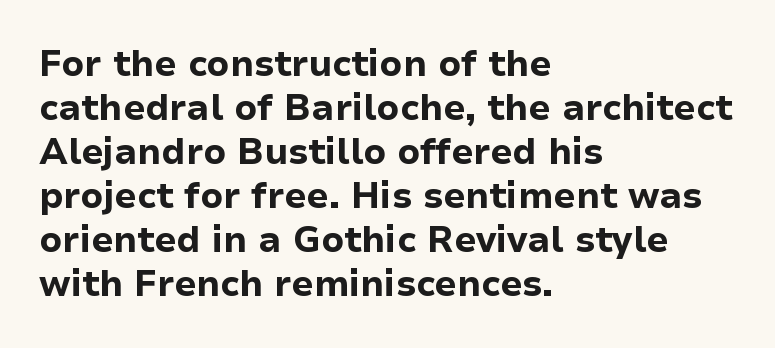
Every letter is thick-stroked: bold, no question. Visually the block forms a straight wall on the left and a jagged coastline on the right. Posture: vertical. The passage shown is typed in a proportional face where columns would drift. Look at the tracking — it's just the regular setting, nothing added.
